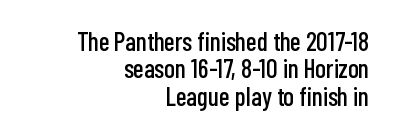
The image shows 26 px text type, upright; set right-aligned, tight line spacing (1.05x), normal letter spacing, not underlined.
